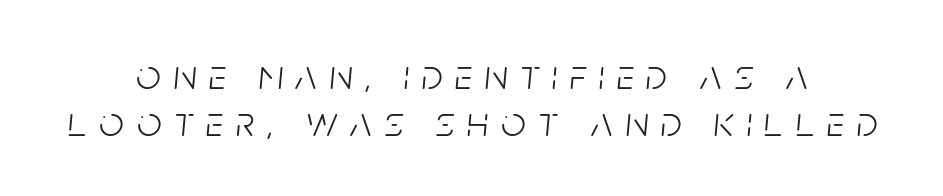
{"italic": "yes", "lean": "right", "slant_degrees": 5, "bold": "no", "weight": "light", "width": "condensed", "stroke_contrast": "low", "x_height": "large", "monospaced": "no", "underline": "no", "align": "center", "line_spacing": "tight", "line_spacing_ratio": 1.1, "letter_spacing": "wide", "letter_spacing_em": 0.29, "glyph_px": 43}
